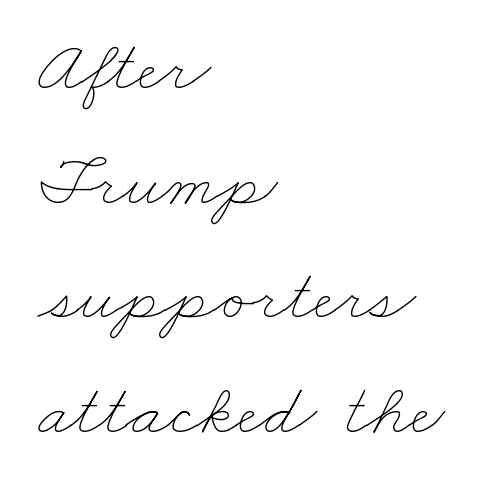
{"bold": "no", "weight": "thin", "width": "wide", "stroke_contrast": "low", "x_height": "small", "monospaced": "no", "underline": "no", "align": "left", "line_spacing": "normal", "line_spacing_ratio": 1.55, "letter_spacing": "normal", "letter_spacing_em": 0.0, "glyph_px": 74}
